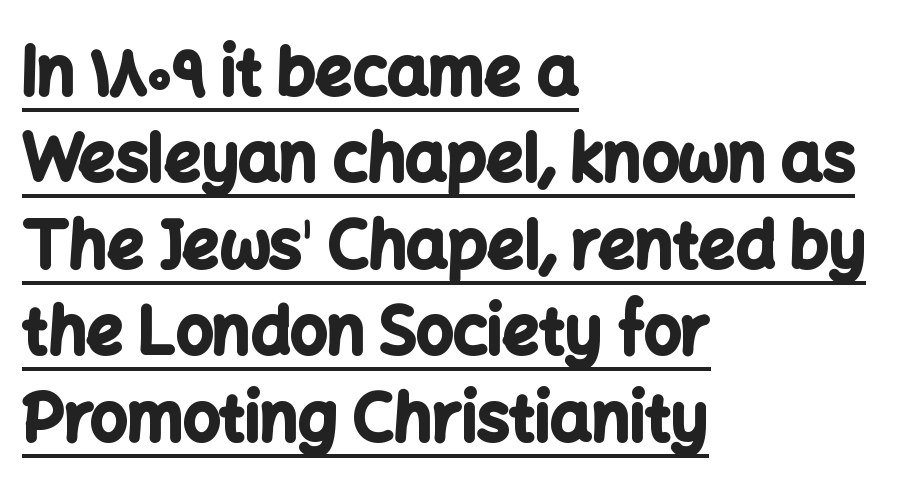
Caption: bold face, heavy strokes. Nothing sits at the stroke ends, so this counts as sans-serif. Line beginnings align vertically; line endings do not. Spacing verdict: proportional, widths tailored to each character. Underlined type.
